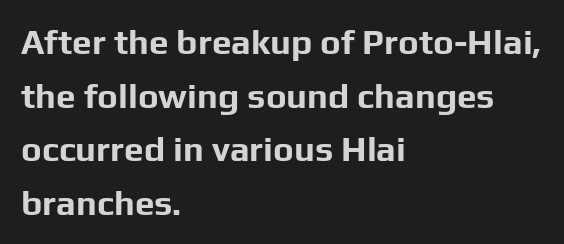
Q: Is the text bold? A: Yes.
Q: Is the text italic (slanted)? A: No, it is upright.
Q: Is the typeface a serif or a sans-serif typeface? A: Sans-serif.
Q: Is the text underlined? A: No.
Q: How is the paragraph aligned? A: Left-aligned.
Q: Is the spacing between letters normal or unusually wide? A: Normal.
Q: Is the spacing between lines tight, normal or loose? A: Normal.
Q: Width (condensed, normal, or wide)? A: Normal.
Q: Stroke contrast? A: Low.
Q: x-height? A: Medium.
Q: Monospaced? A: No.
